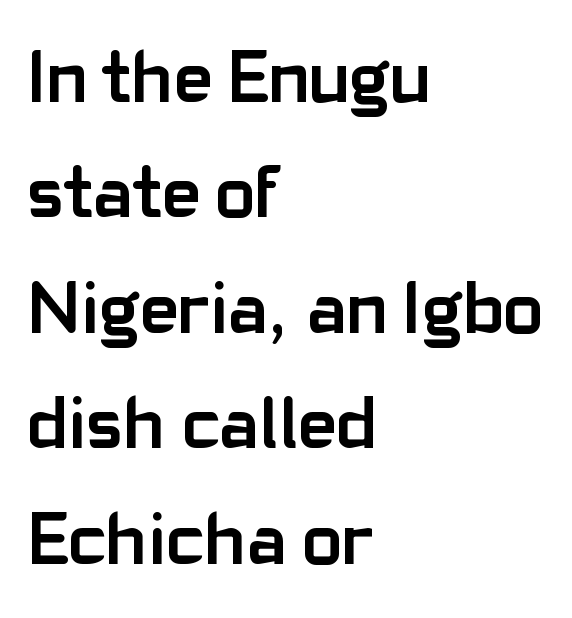
Is the block centered? No — it sits flush against the left margin. Rendered with straight, roman letterforms. Leading matches the norm, producing a regular column. Font category for this specimen: sans-serif. The passage shown is emphatically bold.
